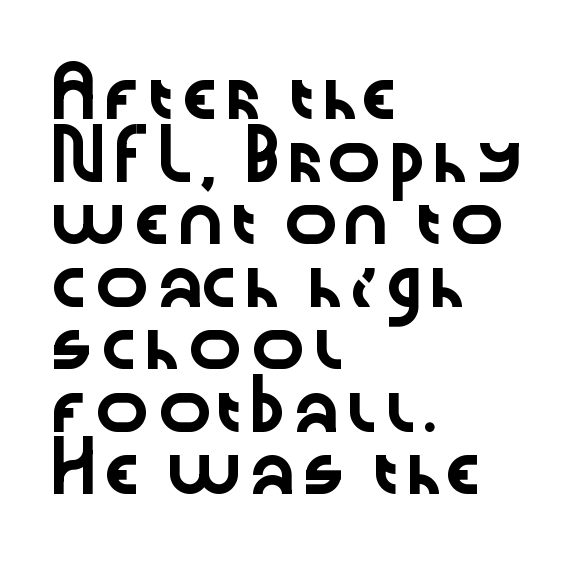
The image shows 46 px wide sans-serif type, upright; set left-aligned, normal line spacing (1.36x), normal letter spacing, not underlined; low stroke contrast and a medium x-height.
